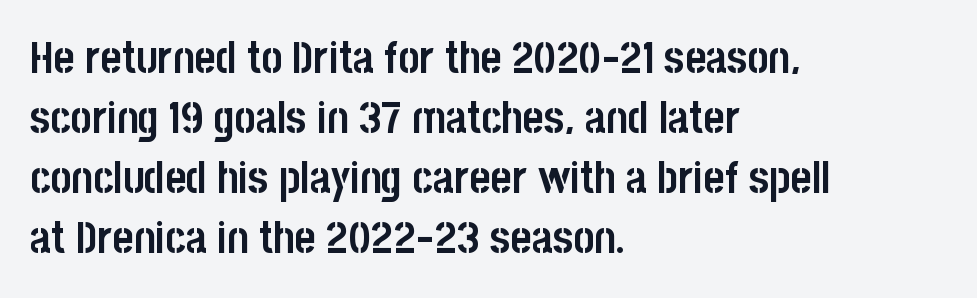
{"serif": "no", "italic": "no", "bold": "yes", "weight": "semibold", "width": "condensed", "stroke_contrast": "low", "x_height": "large", "monospaced": "no", "underline": "no", "align": "left", "line_spacing": "normal", "line_spacing_ratio": 1.33, "letter_spacing": "normal", "letter_spacing_em": 0.0, "glyph_px": 45}
